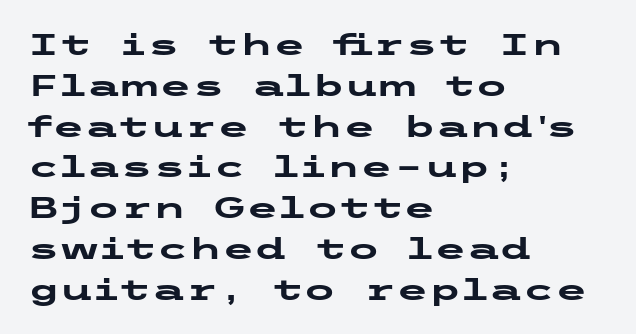
A roman cut, with each character standing at attention. Does extra space separate the letters? No, they use regular spacing. Just letters on the line, the space beneath them empty. The typesetter chose a ragged-right arrangement here. On the weight axis this lands at bold, roughly 700.
